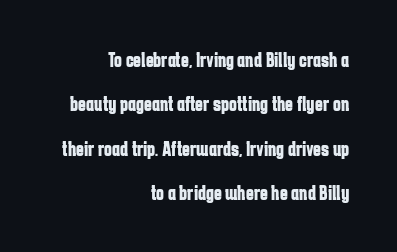
The gap between lines stays unmarked. The sample has been set heavy, in full bold. Characters follow at the spacing the type designer built in. Loosely led — the rows are spread out. The ragged edge is on the left, which tells us the setting is flush right. The specimen reads as upright at a glance.
